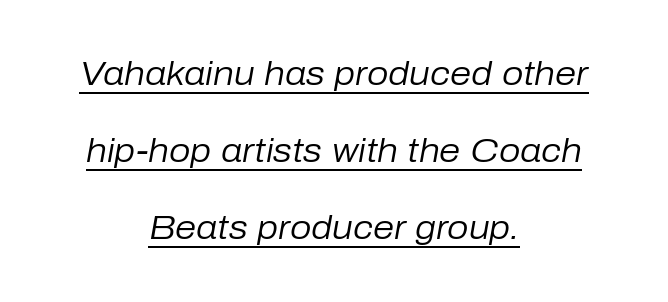
Q: Is the text bold? A: No.
Q: Is the text italic (slanted)? A: Yes, it leans right by about 10 degrees.
Q: Is the text underlined? A: Yes.
Q: How is the paragraph aligned? A: Centered.
Q: Is the spacing between letters normal or unusually wide? A: Normal.
Q: Is the spacing between lines tight, normal or loose? A: Loose.
Q: Width (condensed, normal, or wide)? A: Normal.
Q: Stroke contrast? A: Low.
Q: x-height? A: Medium.
Q: Monospaced? A: No.
